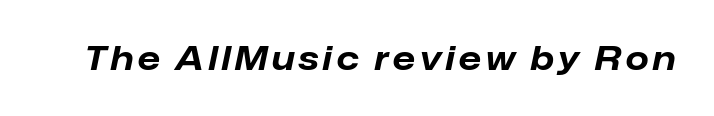
Heft: maximum for text — a bold. Notice how the stems are inclined rather than vertical — that's the hallmark of italics. Note the varied advance widths — an 'i' is clearly narrower than an 'm'. Words float on clear page, feet unadorned.
